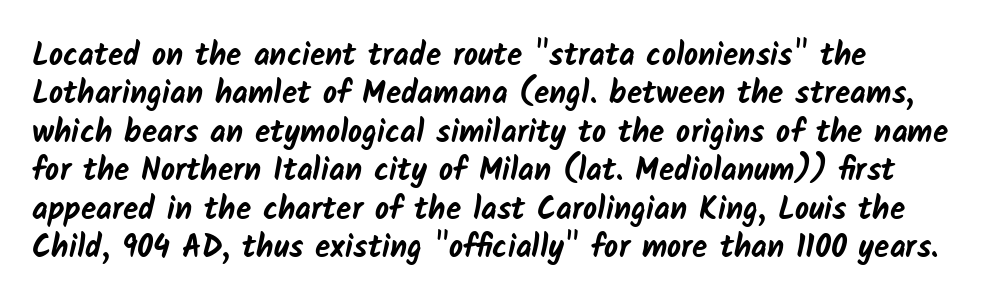
{"serif": "no", "bold": "yes", "weight": "bold", "width": "normal", "stroke_contrast": "low", "x_height": "medium", "monospaced": "no", "underline": "no", "align": "left", "line_spacing_ratio": 1.24, "letter_spacing": "normal", "letter_spacing_em": 0.0, "glyph_px": 31}
